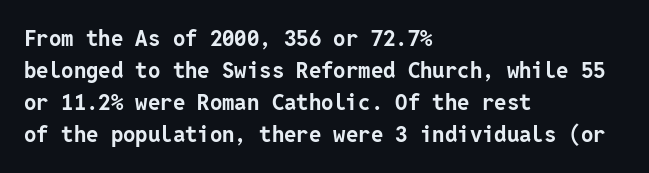
{"italic": "no", "bold": "yes", "underline": "no", "align": "left", "line_spacing": "normal", "line_spacing_ratio": 1.46, "letter_spacing": "normal", "letter_spacing_em": 0.0, "glyph_px": 22}
